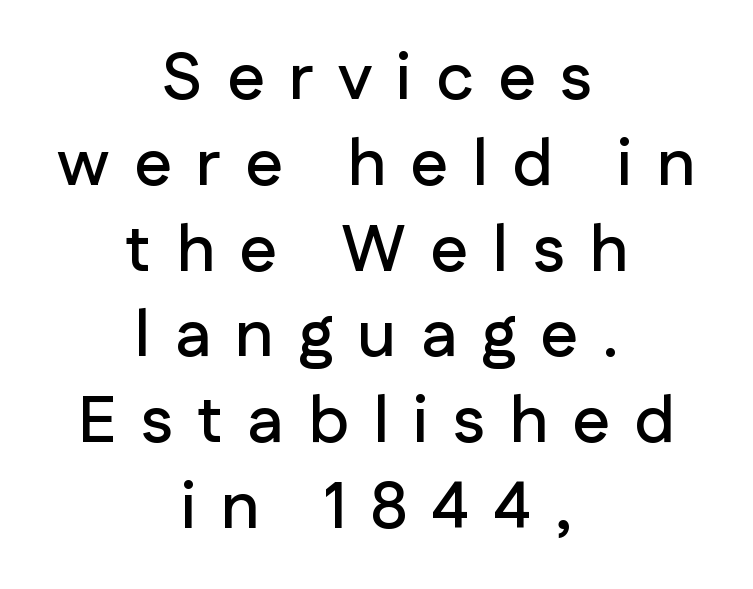
The image shows 66 px sans-serif type, upright; set centered, normal line spacing (1.3x), unusually wide letter spacing (+0.37 em), not underlined; low stroke contrast and a medium x-height.
